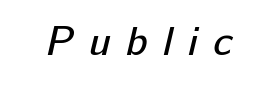
Q: Is the text bold? A: No.
Q: Is the typeface a serif or a sans-serif typeface? A: Sans-serif.
Q: Is the text underlined? A: No.
Q: Is the spacing between letters normal or unusually wide? A: Unusually wide.
Q: Width (condensed, normal, or wide)? A: Normal.
Q: Stroke contrast? A: Low.
Q: x-height? A: Medium.
Q: Monospaced? A: No.
